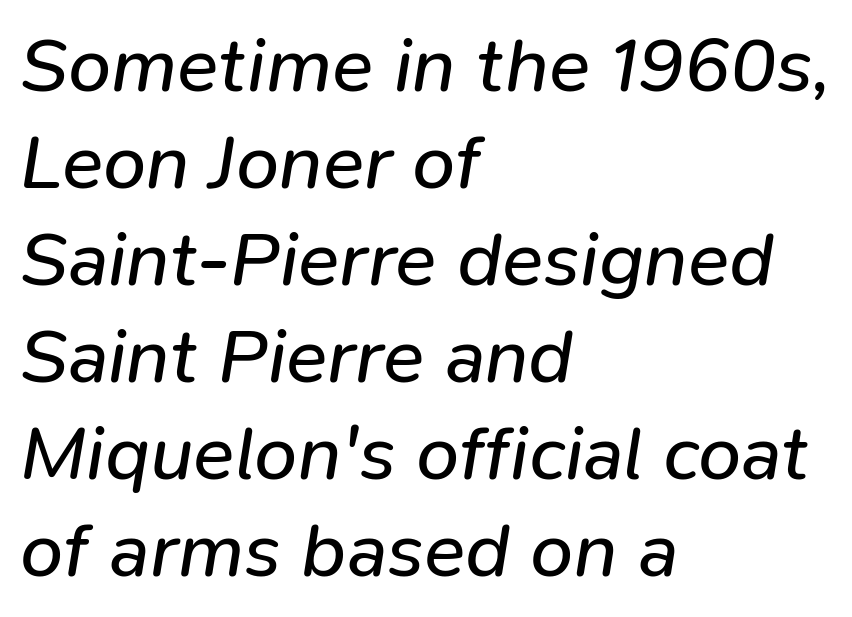
Q: Is the text bold? A: No.
Q: Is the text italic (slanted)? A: Yes, it leans right by about 9 degrees.
Q: Is the text underlined? A: No.
Q: How is the paragraph aligned? A: Left-aligned.
Q: Is the spacing between letters normal or unusually wide? A: Normal.
Q: Is the spacing between lines tight, normal or loose? A: Normal.
Q: Width (condensed, normal, or wide)? A: Normal.
Q: Stroke contrast? A: Low.
Q: x-height? A: Medium.
Q: Monospaced? A: No.
